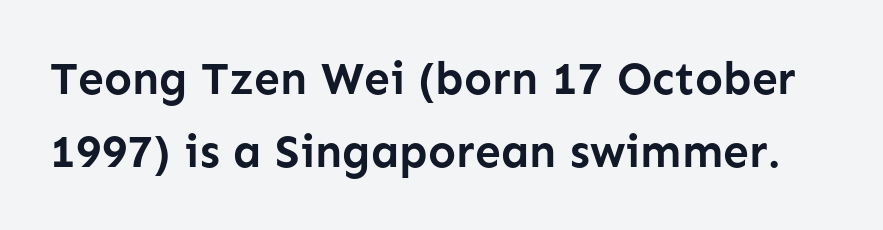
The face used here is rendered with its standard letterfit. Note the varied advance widths — an 'i' is clearly narrower than an 'm'. Posture: vertical. Each letter's strokes conclude bluntly, with no projecting serifs. Baseline-to-baseline distance is the conventional proportion of letter height.
